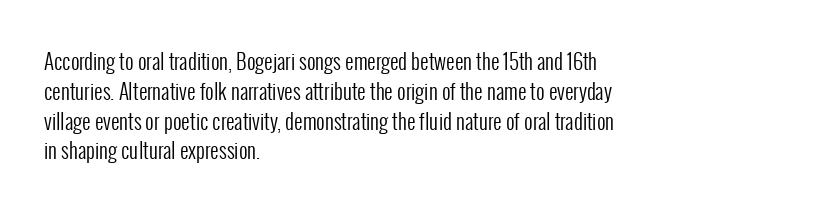
{"italic": "no", "bold": "no", "underline": "no", "align": "left", "line_spacing": "normal", "line_spacing_ratio": 1.42, "letter_spacing": "normal", "letter_spacing_em": 0.0, "glyph_px": 21}
